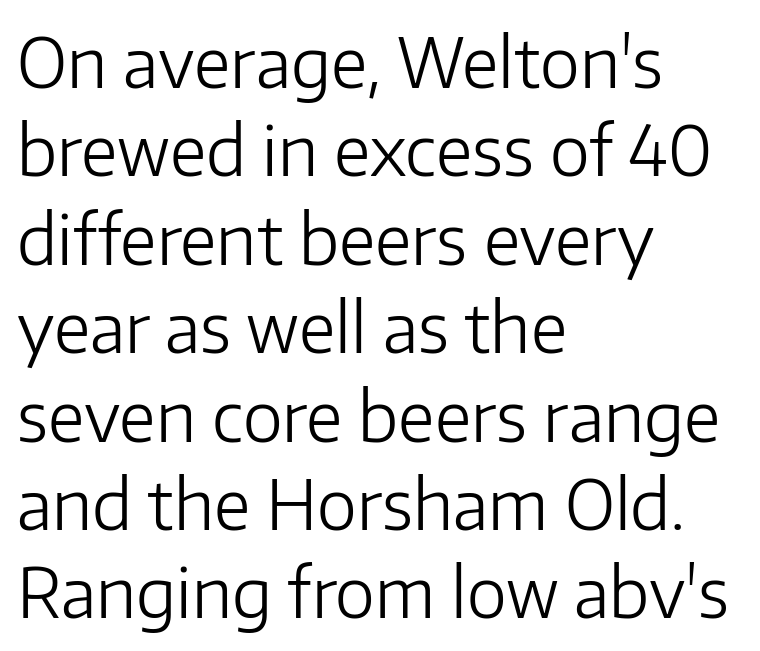
{"serif": "no", "italic": "no", "bold": "no", "weight": "light", "width": "normal", "stroke_contrast": "low", "x_height": "medium", "monospaced": "no", "underline": "no", "align": "left", "line_spacing": "normal", "line_spacing_ratio": 1.3, "letter_spacing": "normal", "letter_spacing_em": 0.0, "glyph_px": 68}
